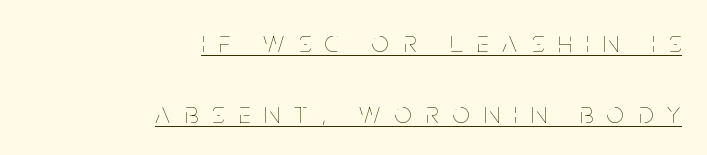
Q: Is the text bold? A: No.
Q: Is the text italic (slanted)? A: No, it is upright.
Q: Is the text underlined? A: Yes.
Q: How is the paragraph aligned? A: Right-aligned.
Q: Is the spacing between letters normal or unusually wide? A: Unusually wide.
Q: Is the spacing between lines tight, normal or loose? A: Loose.
Q: Width (condensed, normal, or wide)? A: Condensed.
Q: Stroke contrast? A: Low.
Q: x-height? A: Large.
Q: Monospaced? A: No.
